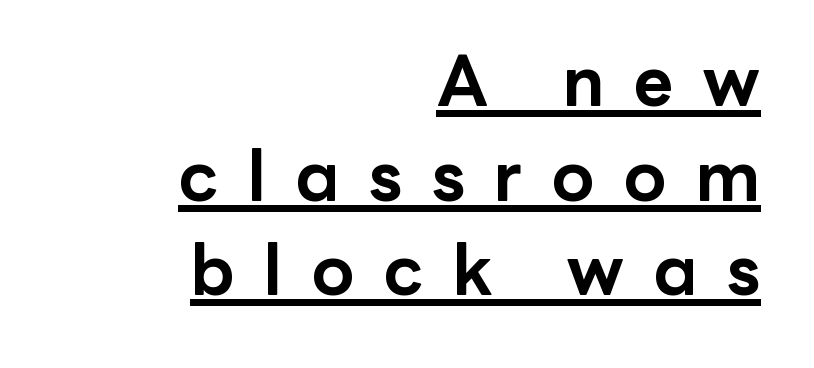
{"serif": "no", "italic": "no", "bold": "yes", "weight": "bold", "width": "normal", "stroke_contrast": "low", "x_height": "medium", "monospaced": "no", "underline": "yes", "align": "right", "line_spacing": "normal", "line_spacing_ratio": 1.37, "letter_spacing": "wide", "letter_spacing_em": 0.42, "glyph_px": 69}
